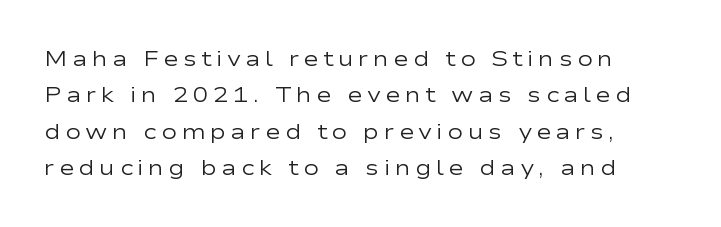
{"italic": "no", "bold": "no", "underline": "no", "align": "left", "line_spacing_ratio": 1.73, "letter_spacing": "wide", "letter_spacing_em": 0.21, "glyph_px": 21}
